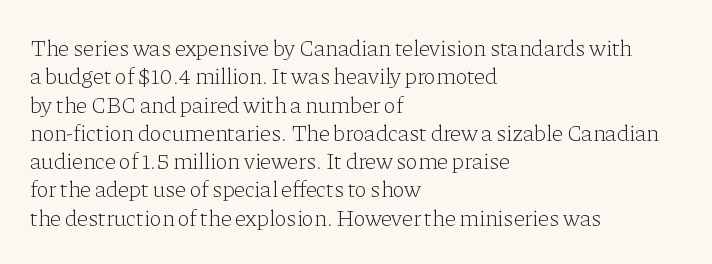
Nobody touched the tracking dial on this one. Visually the block forms a straight wall on the left and a jagged coastline on the right. Posture: upright roman. Beneath every word, the page is bare.
